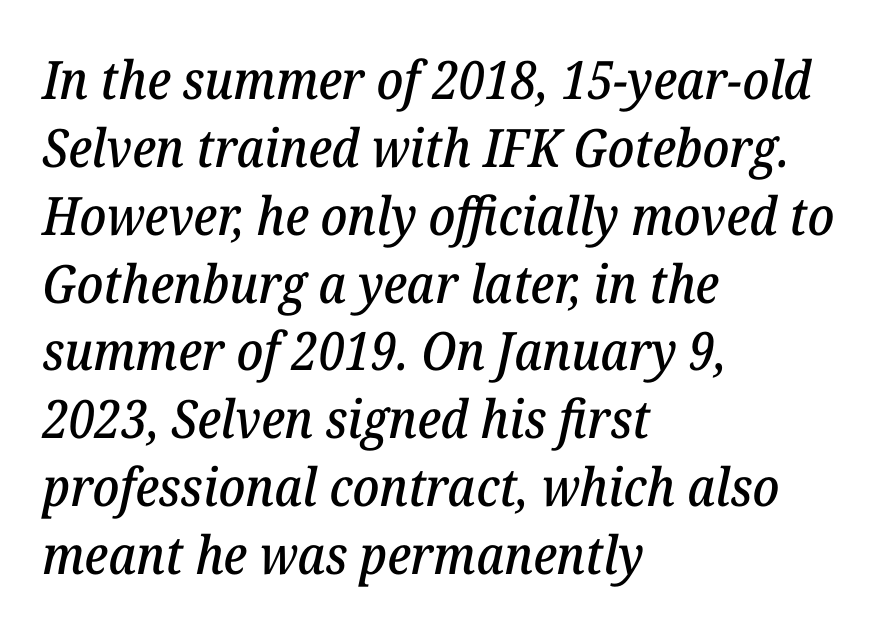
{"serif": "yes", "italic": "yes", "lean": "right", "slant_degrees": 12, "width": "normal", "stroke_contrast": "low", "x_height": "medium", "monospaced": "no", "underline": "no", "align": "left", "line_spacing": "normal", "line_spacing_ratio": 1.28, "letter_spacing": "normal", "letter_spacing_em": 0.0, "glyph_px": 53}
